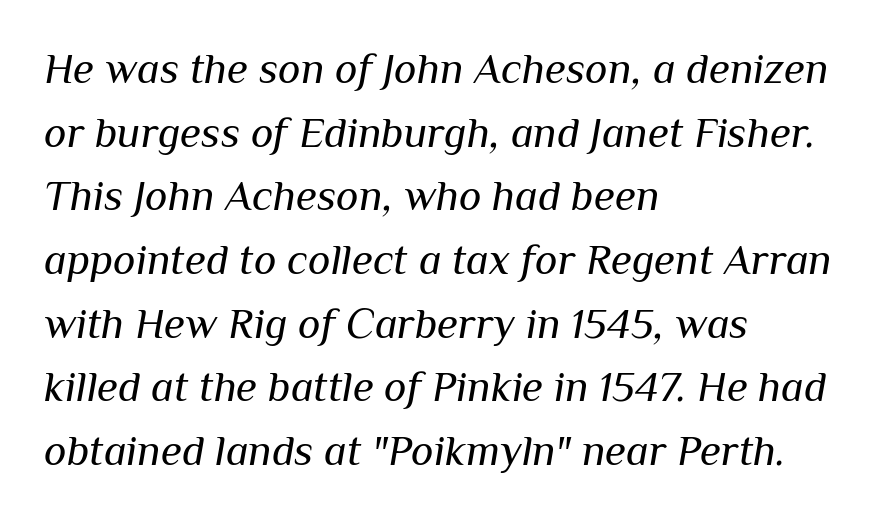
Q: Is the text bold? A: No.
Q: Is the text italic (slanted)? A: Yes, it leans right by about 10 degrees.
Q: Is the text underlined? A: No.
Q: How is the paragraph aligned? A: Left-aligned.
Q: Is the spacing between letters normal or unusually wide? A: Normal.
Q: Is the spacing between lines tight, normal or loose? A: Normal.
Q: Width (condensed, normal, or wide)? A: Normal.
Q: Stroke contrast? A: Medium.
Q: x-height? A: Medium.
Q: Monospaced? A: No.
